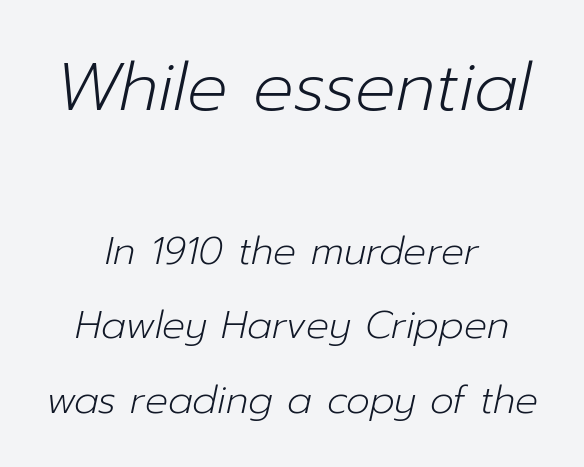
The typesetting does not lean heavy: it is not bold. Slant detected: the letters are inclined. In this sample the first text group is rendered at the bigger scale. Horizontal bands of white between lines are thick stripes. Leftover space on each line is divided equally before and after the words.
